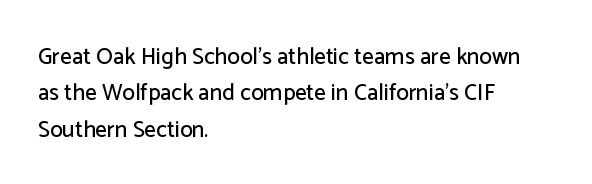
Q: Is the text italic (slanted)? A: No, it is upright.
Q: Is the text underlined? A: No.
Q: How is the paragraph aligned? A: Left-aligned.
Q: Is the spacing between letters normal or unusually wide? A: Normal.
Q: Is the spacing between lines tight, normal or loose? A: Normal.
